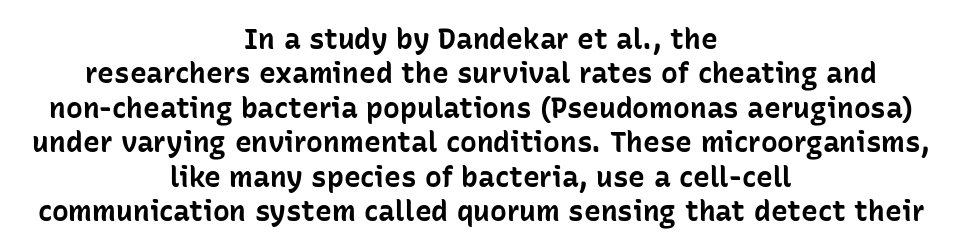
Q: Is the text bold? A: Yes.
Q: Is the text italic (slanted)? A: No, it is upright.
Q: Is the typeface a serif or a sans-serif typeface? A: Sans-serif.
Q: Is the text underlined? A: No.
Q: How is the paragraph aligned? A: Centered.
Q: Is the spacing between letters normal or unusually wide? A: Normal.
Q: Width (condensed, normal, or wide)? A: Normal.
Q: Stroke contrast? A: Low.
Q: x-height? A: Medium.
Q: Monospaced? A: No.
